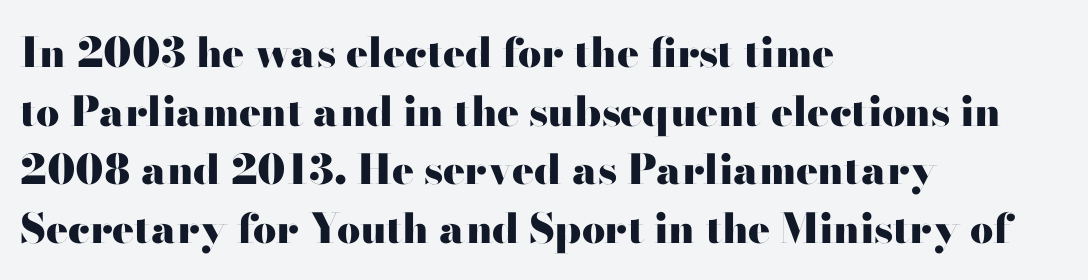
Q: Is the text bold? A: Yes.
Q: Is the text italic (slanted)? A: No, it is upright.
Q: Is the typeface a serif or a sans-serif typeface? A: Sans-serif.
Q: Is the text underlined? A: No.
Q: How is the paragraph aligned? A: Left-aligned.
Q: Is the spacing between letters normal or unusually wide? A: Normal.
Q: Is the spacing between lines tight, normal or loose? A: Normal.
Q: Width (condensed, normal, or wide)? A: Wide.
Q: Stroke contrast? A: High.
Q: x-height? A: Small.
Q: Monospaced? A: No.
